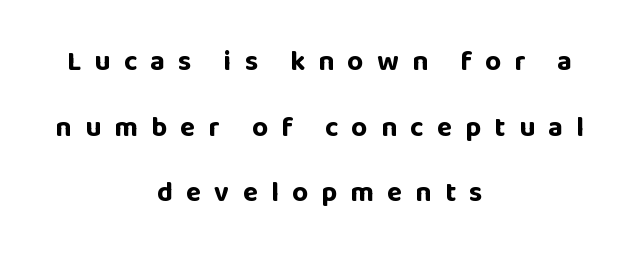
The image shows 28 px bold sans-serif type, upright; set centered, loose line spacing (2.34x), unusually wide letter spacing (+0.47 em), not underlined; low stroke contrast and a large x-height.
